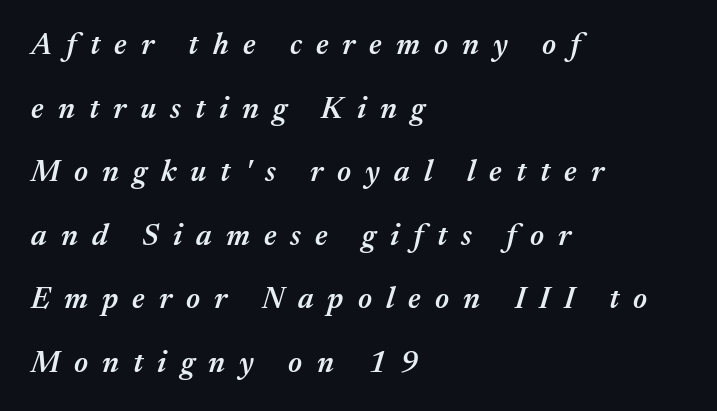
The rendering uses a semibold face; strokes are thickened but not to full bold. A typesetter would mark this as italic. The lines are spread far apart with generous leading. This rendering uses left alignment, leaving the right contour irregular. The space beneath each line is pristine and unruled. The letters are spread apart with noticeably loose tracking.
